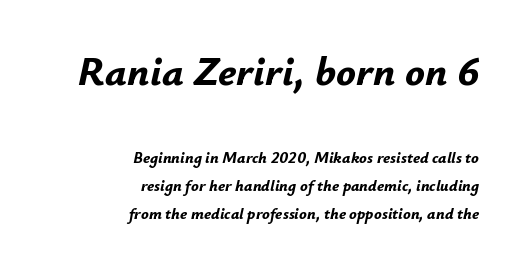
Spacing verdict: proportional, widths tailored to each character. Teacher's note: observe the even right margin — that is flush-right alignment. The type is set solid horizontally, with unmodified tracking. Rendered with sloped, italic letterforms. Clear beneath every line of the passage.
